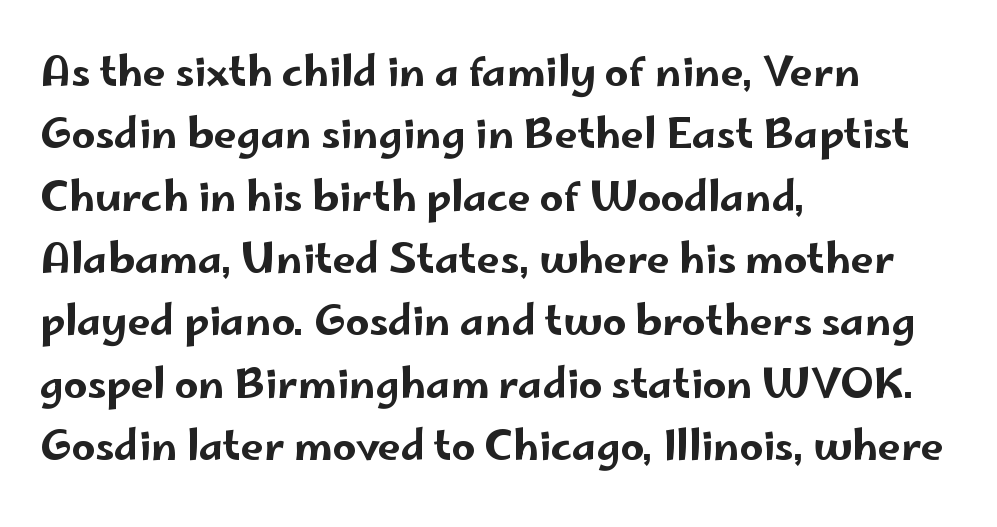
{"serif": "no", "italic": "no", "width": "wide", "stroke_contrast": "low", "x_height": "small", "monospaced": "no", "underline": "no", "align": "left", "line_spacing": "normal", "line_spacing_ratio": 1.52, "letter_spacing": "normal", "letter_spacing_em": 0.0, "glyph_px": 41}
